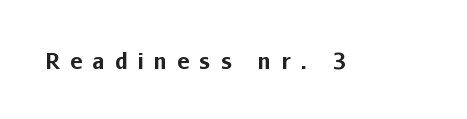
The image shows 21 px bold type, upright; set unusually wide letter spacing (+0.48 em), not underlined.
